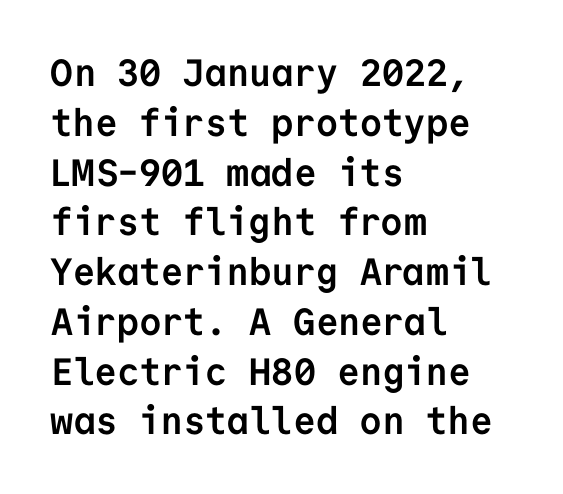
The image shows 38 px semibold sans-serif type, upright, monospaced; set left-aligned, normal line spacing (1.31x), normal letter spacing, not underlined; low stroke contrast and a medium x-height.
